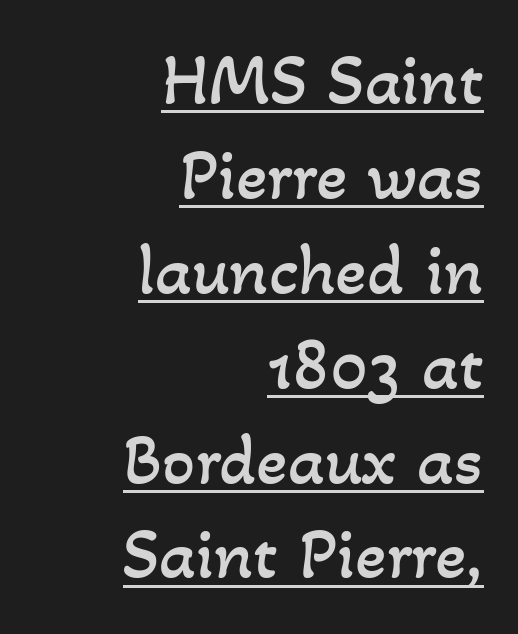
Q: Is the text bold? A: No.
Q: Is the text underlined? A: Yes.
Q: How is the paragraph aligned? A: Right-aligned.
Q: Is the spacing between letters normal or unusually wide? A: Normal.
Q: Is the spacing between lines tight, normal or loose? A: Normal.
Q: Width (condensed, normal, or wide)? A: Normal.
Q: Stroke contrast? A: Low.
Q: x-height? A: Small.
Q: Monospaced? A: No.
